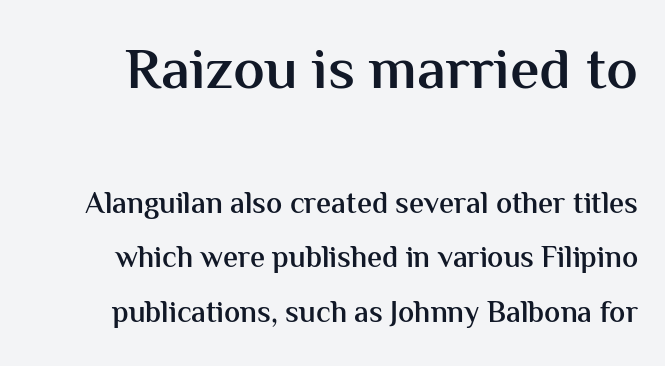
{"serif": "no", "italic": "no", "bold": "semi", "weight": "semibold", "width": "normal", "stroke_contrast": "medium", "x_height": "medium", "monospaced": "no", "underline": "no", "line_spacing_ratio": 1.82, "letter_spacing": "normal", "letter_spacing_em": 0.0, "larger_block": "first", "size_ratio": 1.97, "glyph_px": 59}
